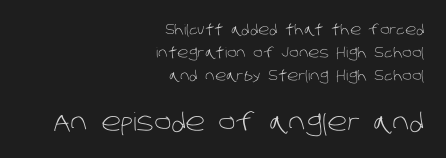
The image shows 25 px text type; set right-aligned, normal line spacing (1.63x), normal letter spacing, not underlined; the second (bottom) block is 1.79x larger.
